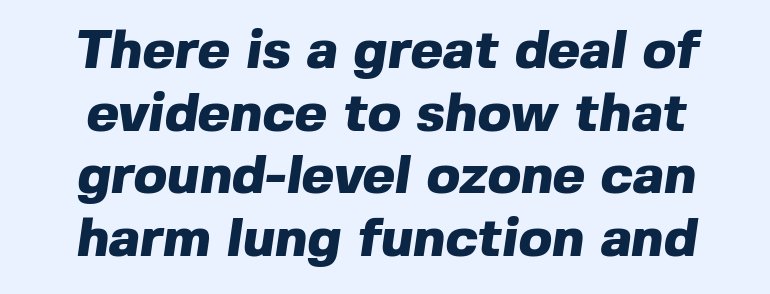
{"serif": "no", "bold": "yes", "weight": "heavy", "width": "normal", "x_height": "medium", "monospaced": "no", "underline": "no", "line_spacing": "tight", "line_spacing_ratio": 1.14, "letter_spacing": "normal", "letter_spacing_em": 0.0, "glyph_px": 55}
